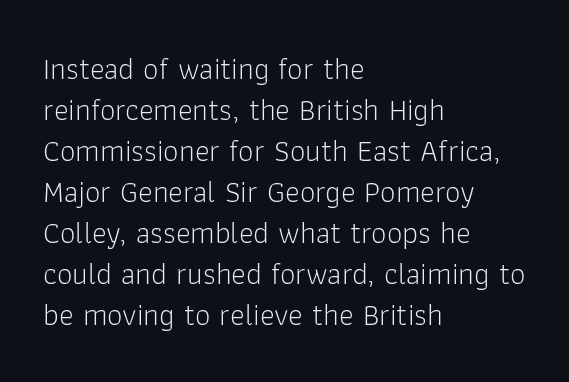
Q: Is the text bold? A: No.
Q: Is the text italic (slanted)? A: No, it is upright.
Q: Is the typeface a serif or a sans-serif typeface? A: Sans-serif.
Q: Is the text underlined? A: No.
Q: How is the paragraph aligned? A: Left-aligned.
Q: Is the spacing between letters normal or unusually wide? A: Normal.
Q: Is the spacing between lines tight, normal or loose? A: Normal.
Q: Width (condensed, normal, or wide)? A: Normal.
Q: Stroke contrast? A: Low.
Q: x-height? A: Medium.
Q: Monospaced? A: No.
